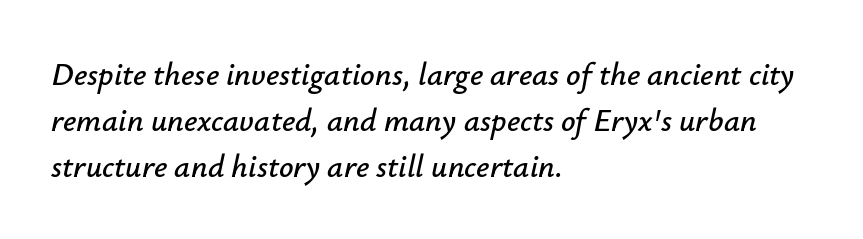
The image shows 32 px text type, italic (leaning right); set left-aligned, normal line spacing (1.44x), normal letter spacing, not underlined; low stroke contrast and a small x-height.
